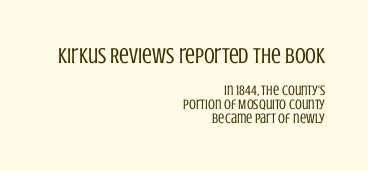
The rendering shrinks the type as you move from the upper chunk to the lower. Leading is clearly below the norm, producing a dense column. All the whitespace from short lines collects on the left. Weight: not bold — regular or lighter. The line texture is even and compact thanks to regular tracking. Descenders are the only things crossing below the line.
